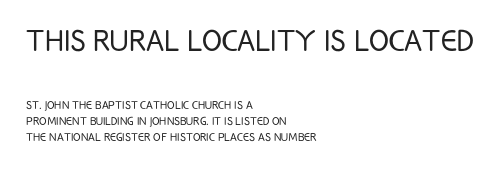
The image shows 37 px light, condensed sans-serif type, upright; set left-aligned, line spacing 1.16x, normal letter spacing, not underlined; the first (top) block is 2.64x larger; low stroke contrast and a large x-height.
